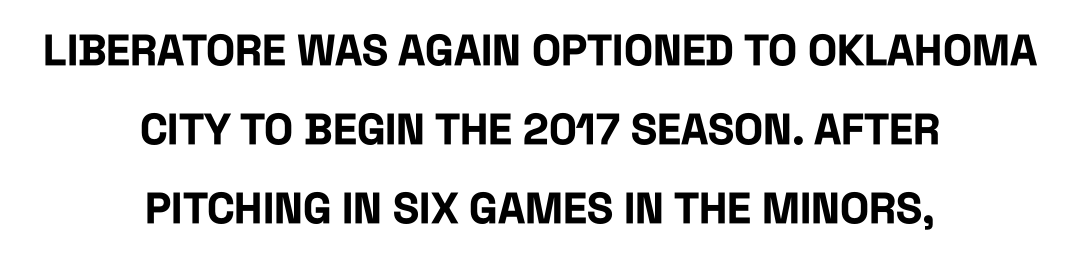
The image shows 43 px bold, condensed sans-serif type, upright; set centered, line spacing 1.84x, normal letter spacing, not underlined; low stroke contrast and a large x-height.
